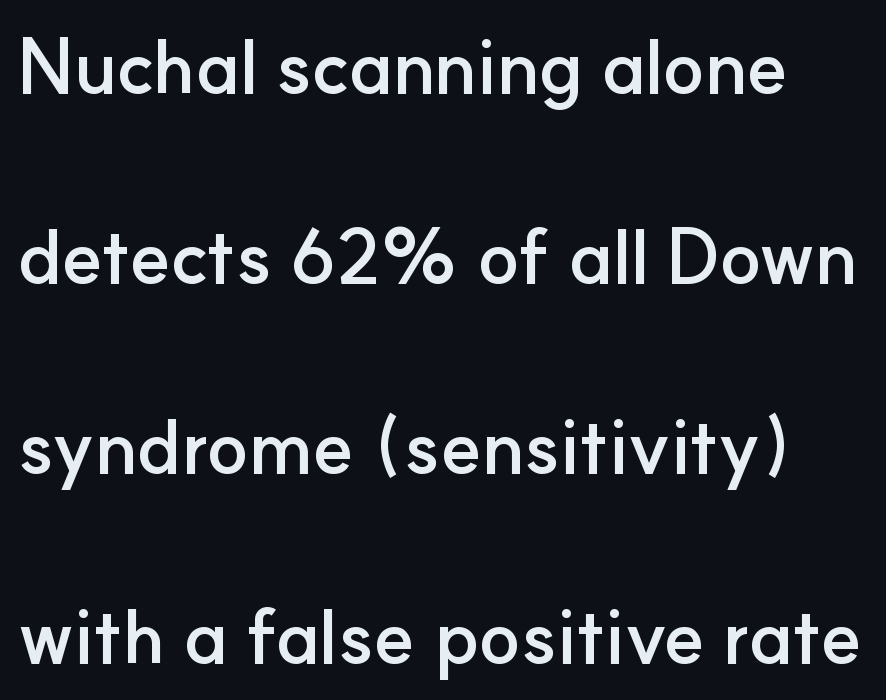
Q: Is the text bold? A: Yes.
Q: Is the text italic (slanted)? A: No, it is upright.
Q: Is the typeface a serif or a sans-serif typeface? A: Sans-serif.
Q: Is the text underlined? A: No.
Q: Is the spacing between letters normal or unusually wide? A: Normal.
Q: Is the spacing between lines tight, normal or loose? A: Loose.
Q: Width (condensed, normal, or wide)? A: Normal.
Q: Stroke contrast? A: Low.
Q: x-height? A: Small.
Q: Monospaced? A: No.
